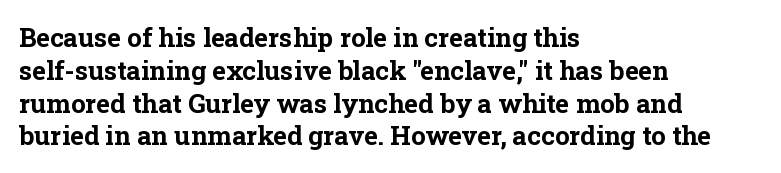
The image shows 26 px bold type, upright; set left-aligned, normal line spacing (1.26x), normal letter spacing, not underlined.
